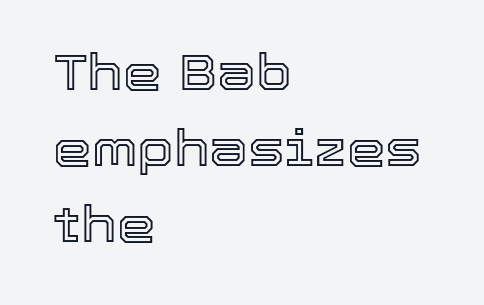
{"italic": "no", "width": "normal", "x_height": "medium", "monospaced": "no", "underline": "no", "align": "left", "line_spacing": "normal", "line_spacing_ratio": 1.55, "letter_spacing": "normal", "letter_spacing_em": 0.0, "glyph_px": 49}
